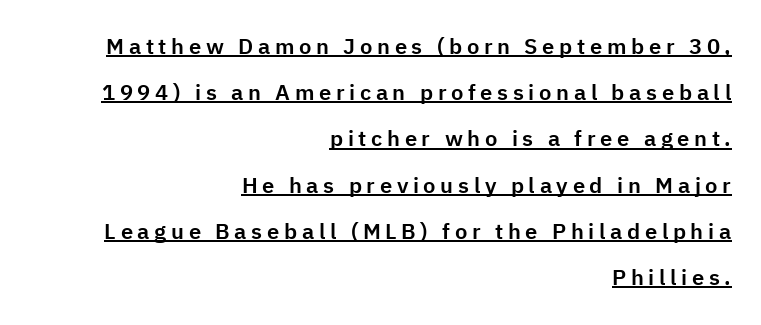
{"italic": "no", "underline": "yes", "align": "right", "line_spacing": "loose", "line_spacing_ratio": 2.1, "letter_spacing": "wide", "letter_spacing_em": 0.21, "glyph_px": 22}
